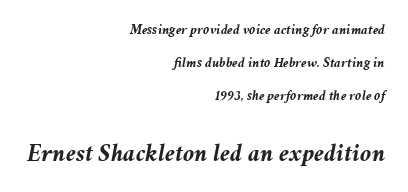
Q: Is the text bold? A: Yes.
Q: Is the text italic (slanted)? A: Yes, it leans right by about 11 degrees.
Q: Is the text underlined? A: No.
Q: How is the paragraph aligned? A: Right-aligned.
Q: Is the spacing between letters normal or unusually wide? A: Normal.
Q: Is the spacing between lines tight, normal or loose? A: Loose.
Q: Which block of text is set in a larger size, the first (top) or the second (bottom)? A: The second (bottom) one.
